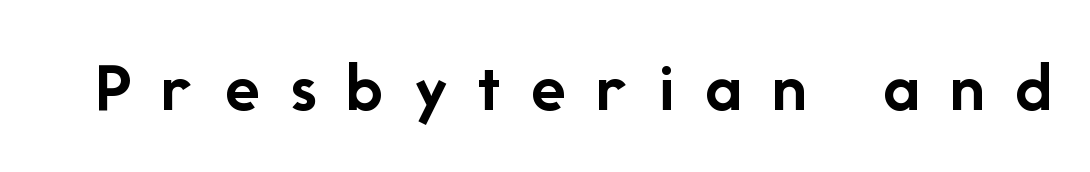
Q: Is the text bold? A: Yes.
Q: Is the text italic (slanted)? A: No, it is upright.
Q: Is the typeface a serif or a sans-serif typeface? A: Sans-serif.
Q: Is the text underlined? A: No.
Q: Is the spacing between letters normal or unusually wide? A: Unusually wide.
Q: Width (condensed, normal, or wide)? A: Normal.
Q: Stroke contrast? A: Low.
Q: x-height? A: Medium.
Q: Monospaced? A: No.
